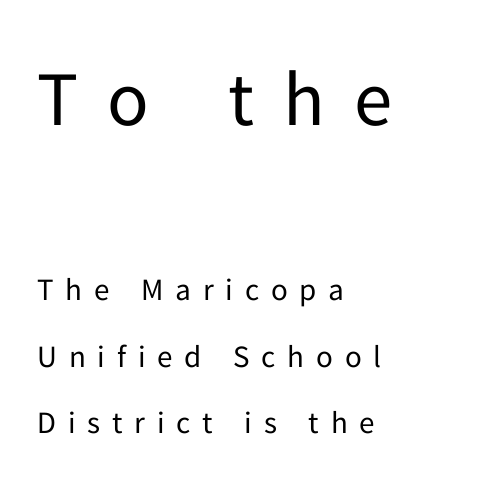
The letters stand straight up with perfectly vertical stems. Looks like regular typesetting: each glyph gets only the width it needs. The typeface chosen for these lines omits serifs. The space directly below the letters is spotless. Quick note: interline space is abundant.
